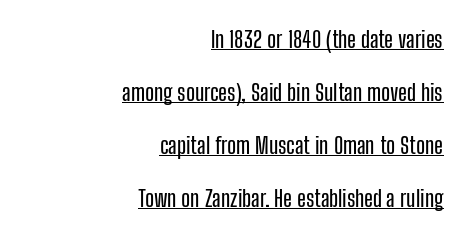
{"italic": "no", "underline": "yes", "align": "right", "line_spacing": "loose", "line_spacing_ratio": 2.3, "letter_spacing": "normal", "letter_spacing_em": 0.0, "glyph_px": 23}
